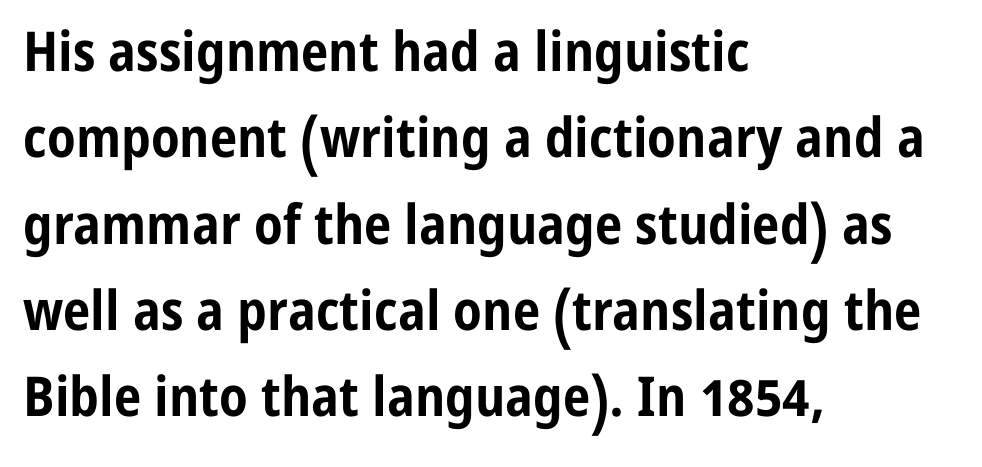
Q: Is the text bold? A: Yes.
Q: Is the text italic (slanted)? A: No, it is upright.
Q: Is the typeface a serif or a sans-serif typeface? A: Sans-serif.
Q: Is the text underlined? A: No.
Q: How is the paragraph aligned? A: Left-aligned.
Q: Is the spacing between letters normal or unusually wide? A: Normal.
Q: Is the spacing between lines tight, normal or loose? A: Normal.
Q: Width (condensed, normal, or wide)? A: Condensed.
Q: Stroke contrast? A: Low.
Q: x-height? A: Medium.
Q: Monospaced? A: No.
